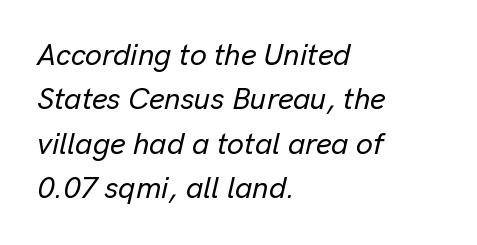
The image shows 30 px text type, italic (leaning right); set left-aligned, normal line spacing (1.48x), normal letter spacing, not underlined; low stroke contrast and a medium x-height.
